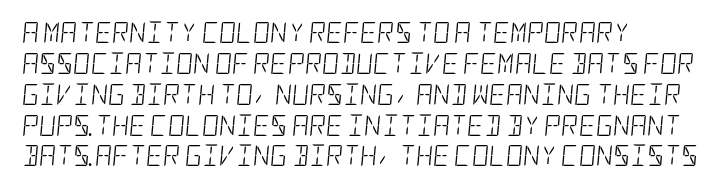
{"italic": "yes", "lean": "right", "slant_degrees": 5, "bold": "no", "underline": "no", "align": "left", "line_spacing": "normal", "line_spacing_ratio": 1.47, "letter_spacing": "normal", "letter_spacing_em": 0.0, "glyph_px": 21}
